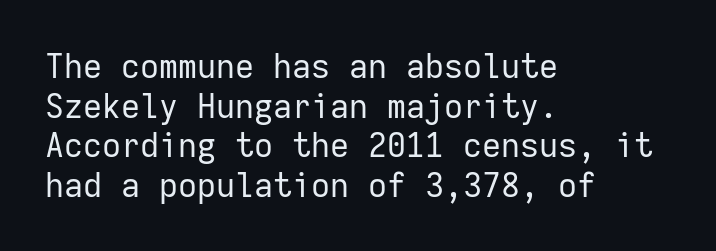
{"serif": "no", "italic": "no", "bold": "no", "weight": "regular", "width": "normal", "stroke_contrast": "low", "x_height": "medium", "monospaced": "yes", "underline": "no", "align": "left", "line_spacing_ratio": 1.2, "letter_spacing": "normal", "letter_spacing_em": 0.0, "glyph_px": 33}
